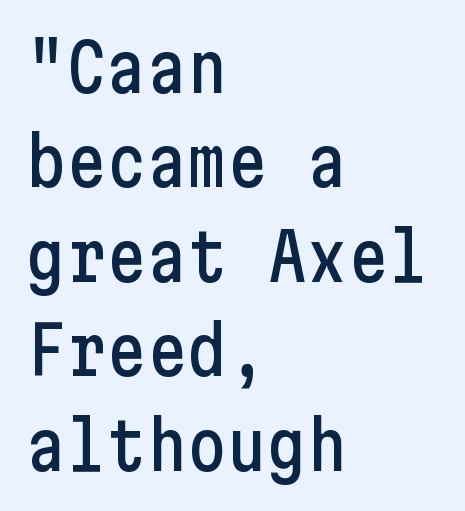
{"serif": "no", "italic": "no", "width": "condensed", "stroke_contrast": "low", "x_height": "medium", "underline": "no", "align": "left", "line_spacing": "normal", "line_spacing_ratio": 1.41, "letter_spacing": "normal", "letter_spacing_em": 0.0, "glyph_px": 67}
